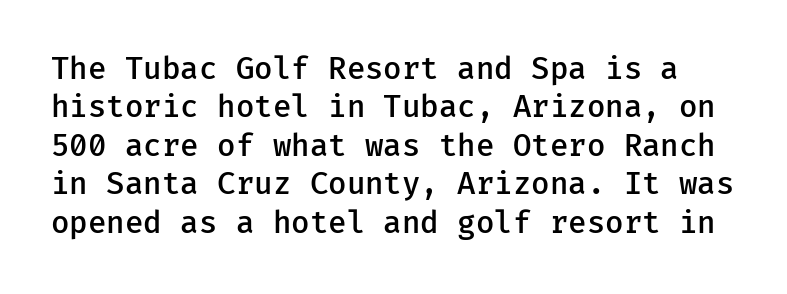
Honestly, there is no underline to notice here at all. Evenly set lines give the paragraph a standard silhouette. The font is running at a semibold setting, under full bold. These lines keep a tight, regular rhythm from letter to letter.
